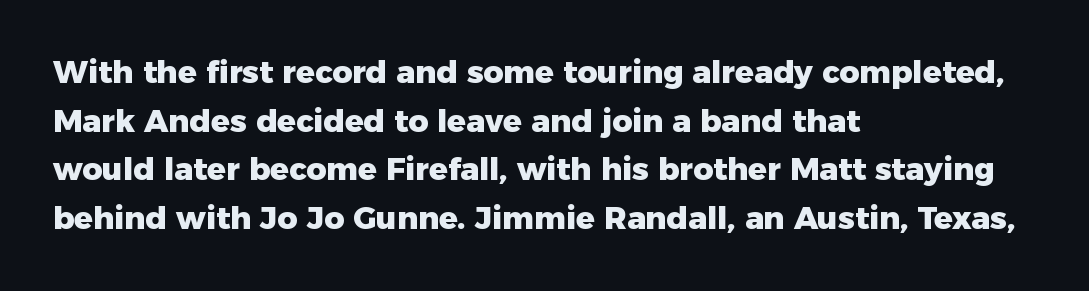
Font category for this specimen: sans-serif. Bold? Absolutely — the strokes are thick and heavy. One-word summary of the alignment: left. This sample has the flowing, uneven cadence of proportional lettering. Underlining? Definitely not there.
